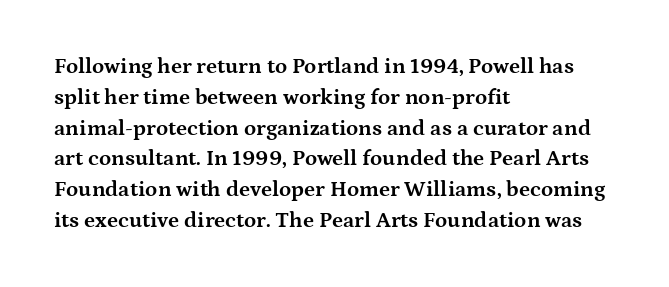
{"italic": "no", "bold": "yes", "underline": "no", "align": "left", "line_spacing": "normal", "line_spacing_ratio": 1.4, "letter_spacing": "normal", "letter_spacing_em": 0.0, "glyph_px": 22}
